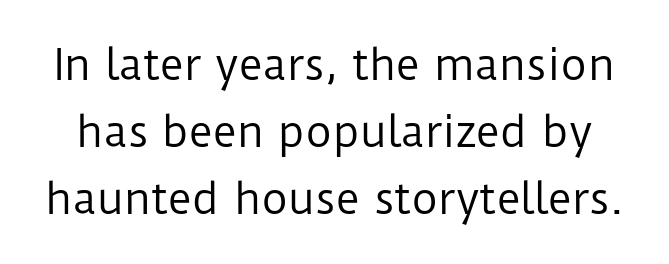
The letterforms sit shoulder to shoulder at normal distance. The passage shown is not underscored anywhere. The typeface has the unassuming heft of standard copy or less. A typesetter would mark this as roman, not italic. If you measured baseline to baseline, you'd find a middling distance.
